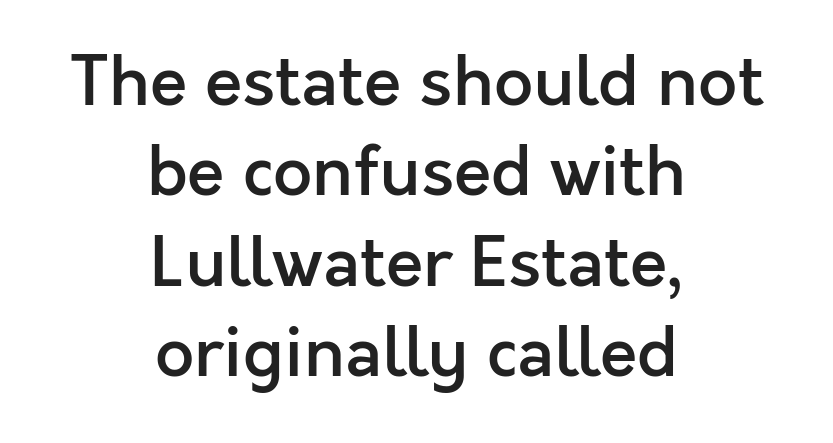
{"serif": "no", "italic": "no", "bold": "semi", "weight": "semibold", "width": "normal", "x_height": "medium", "monospaced": "no", "underline": "no", "align": "center", "line_spacing": "normal", "line_spacing_ratio": 1.31, "letter_spacing": "normal", "letter_spacing_em": 0.0, "glyph_px": 69}
